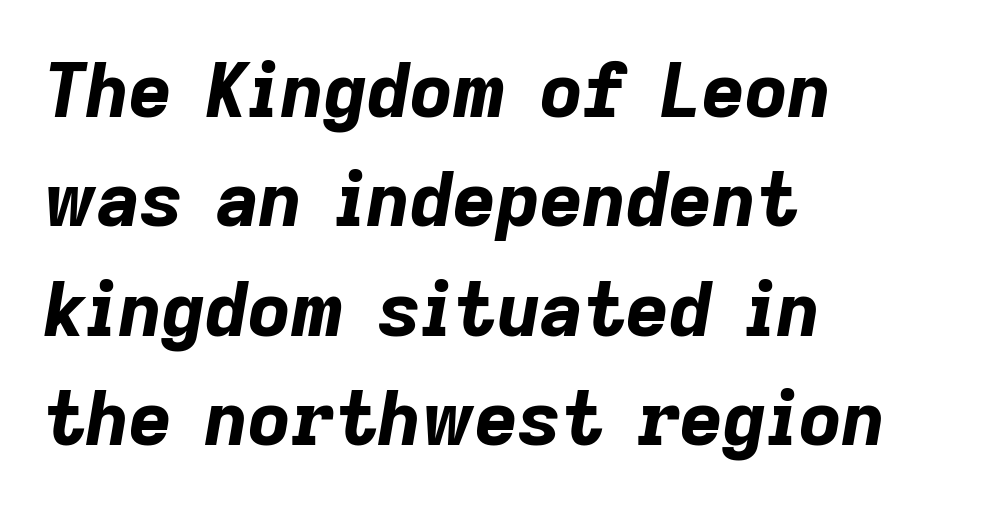
Posture: slanted. Horizontal alignment here is leftward, the default for most running prose. Here the designer chose a conventional face with non-uniform glyph widths. Unmarked baselines from the first word to the last. The gaps between neighbouring characters are ordinary and unremarkable. Line spacing here is normal.
